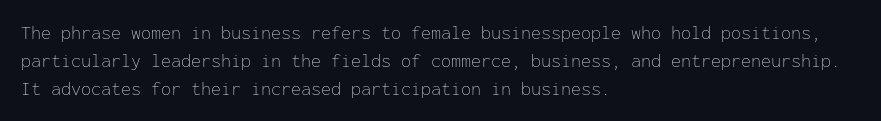
Q: Is the text bold? A: No.
Q: Is the text italic (slanted)? A: No, it is upright.
Q: Is the text underlined? A: No.
Q: How is the paragraph aligned? A: Left-aligned.
Q: Is the spacing between letters normal or unusually wide? A: Normal.
Q: Is the spacing between lines tight, normal or loose? A: Normal.
